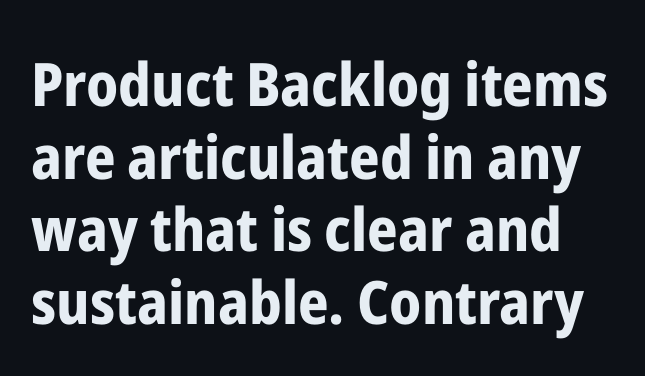
The image shows 60 px bold, condensed sans-serif type, upright; set line spacing 1.21x, normal letter spacing, not underlined; low stroke contrast and a medium x-height.
